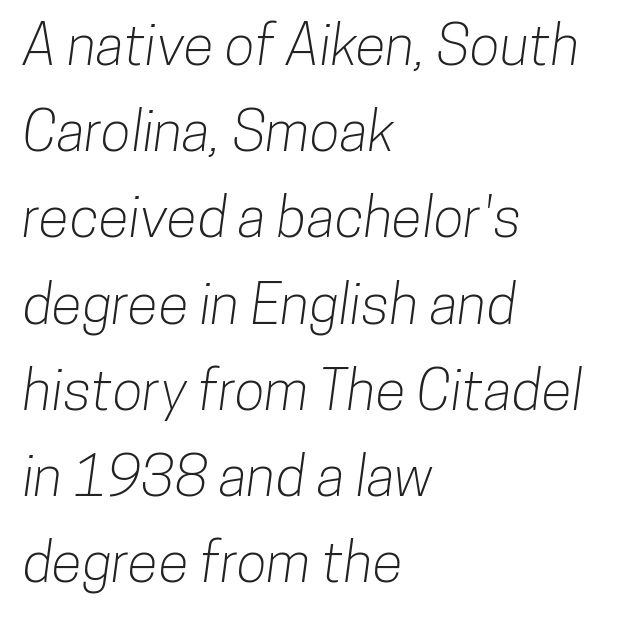
{"serif": "no", "width": "condensed", "stroke_contrast": "low", "x_height": "medium", "monospaced": "no", "underline": "no", "align": "left", "line_spacing": "normal", "line_spacing_ratio": 1.54, "letter_spacing": "normal", "letter_spacing_em": 0.0, "glyph_px": 56}
